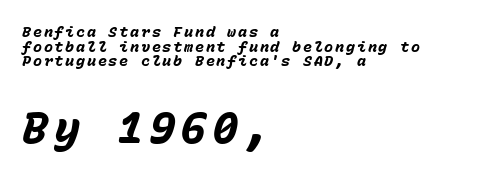
{"italic": "yes", "lean": "right", "slant_degrees": 15, "bold": "yes", "weight": "heavy", "width": "normal", "stroke_contrast": "low", "x_height": "medium", "monospaced": "yes", "underline": "no", "align": "left", "line_spacing": "tight", "line_spacing_ratio": 0.97, "larger_block": "second", "size_ratio": 2.93, "glyph_px": 44}
